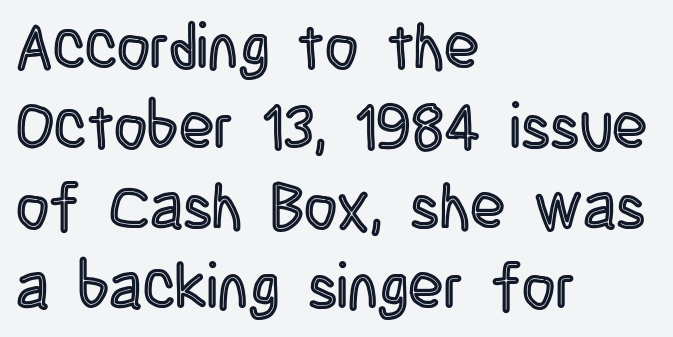
Q: Is the text italic (slanted)? A: No, it is upright.
Q: Is the text underlined? A: No.
Q: How is the paragraph aligned? A: Left-aligned.
Q: Is the spacing between letters normal or unusually wide? A: Normal.
Q: Is the spacing between lines tight, normal or loose? A: Normal.
Q: Width (condensed, normal, or wide)? A: Condensed.
Q: x-height? A: Large.
Q: Monospaced? A: No.
